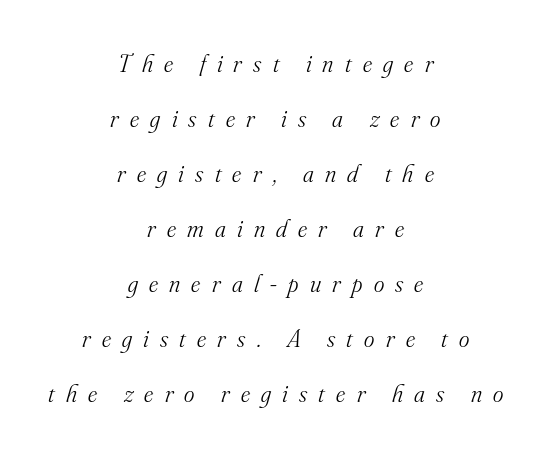
{"italic": "yes", "lean": "right", "slant_degrees": 16, "bold": "no", "underline": "no", "align": "center", "line_spacing": "loose", "line_spacing_ratio": 2.2, "letter_spacing": "wide", "letter_spacing_em": 0.45, "glyph_px": 25}
